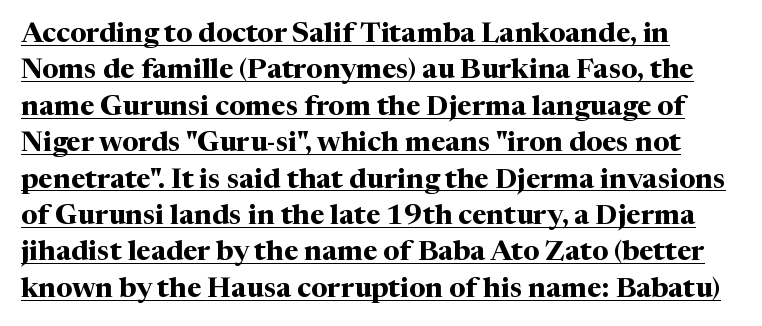
The image shows 28 px bold serif type, upright; set normal line spacing (1.3x), normal letter spacing, underlined; medium stroke contrast and a medium x-height.
